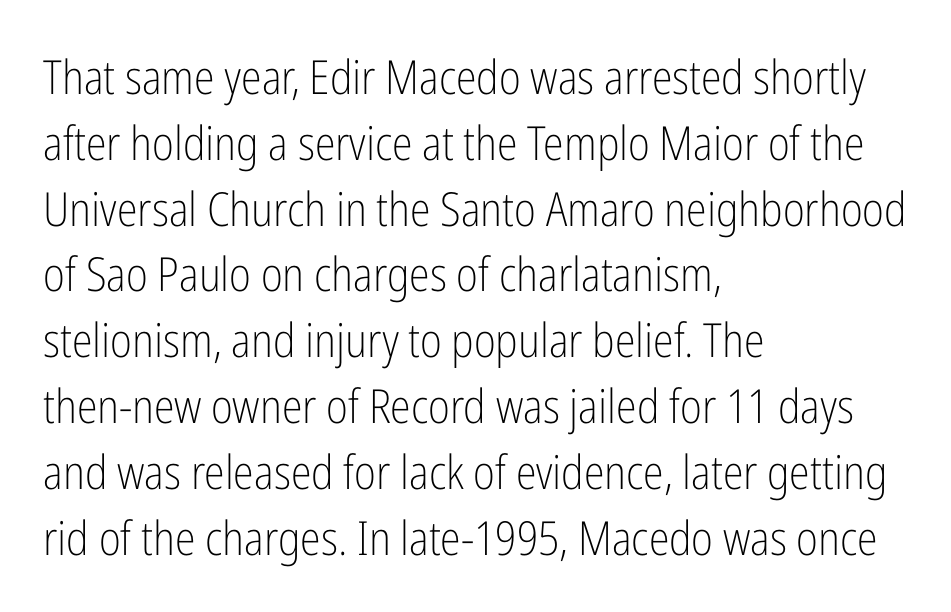
Q: Is the text bold? A: No.
Q: Is the text italic (slanted)? A: No, it is upright.
Q: Is the typeface a serif or a sans-serif typeface? A: Sans-serif.
Q: Is the text underlined? A: No.
Q: How is the paragraph aligned? A: Left-aligned.
Q: Is the spacing between letters normal or unusually wide? A: Normal.
Q: Is the spacing between lines tight, normal or loose? A: Normal.
Q: Width (condensed, normal, or wide)? A: Condensed.
Q: Stroke contrast? A: Low.
Q: x-height? A: Medium.
Q: Monospaced? A: No.
